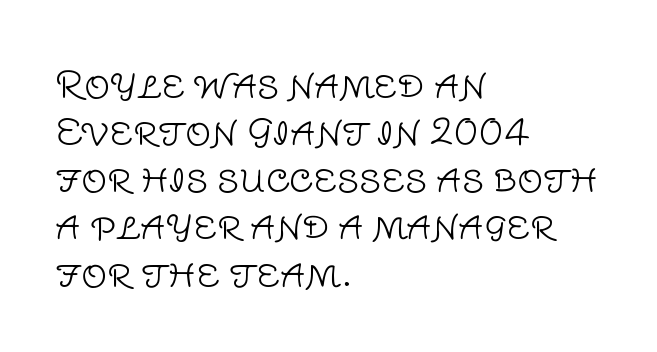
{"serif": "no", "bold": "no", "weight": "light", "width": "normal", "stroke_contrast": "low", "x_height": "large", "monospaced": "no", "underline": "no", "align": "left", "line_spacing": "normal", "line_spacing_ratio": 1.31, "letter_spacing": "normal", "letter_spacing_em": 0.0, "glyph_px": 36}
